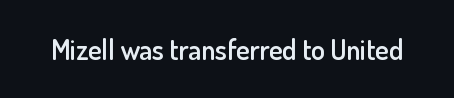
Characters follow at the spacing the type designer built in. The font family rendered here belongs to the sans-serif group. The string is rendered with underlining switched off. Notice how the stems are strictly vertical — no italics here. The passage shown is semibold, sitting just below true bold. Character widths vary here, with narrow letters taking less room than wide ones.
